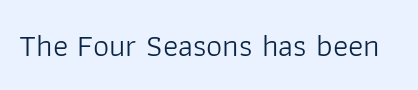
The image shows 32 px light sans-serif type, upright; set normal letter spacing, not underlined; low stroke contrast and a medium x-height.
